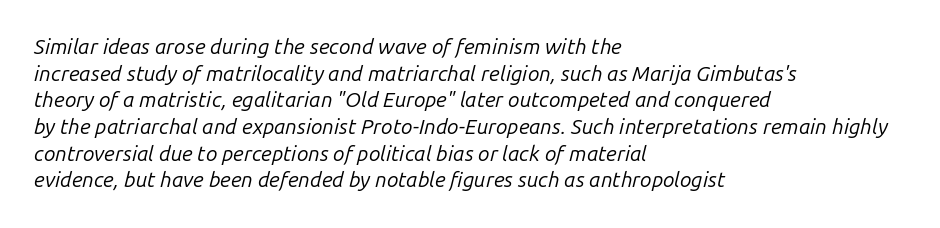
The image shows 21 px text type, italic (leaning right); set left-aligned, normal line spacing (1.27x), normal letter spacing, not underlined.
